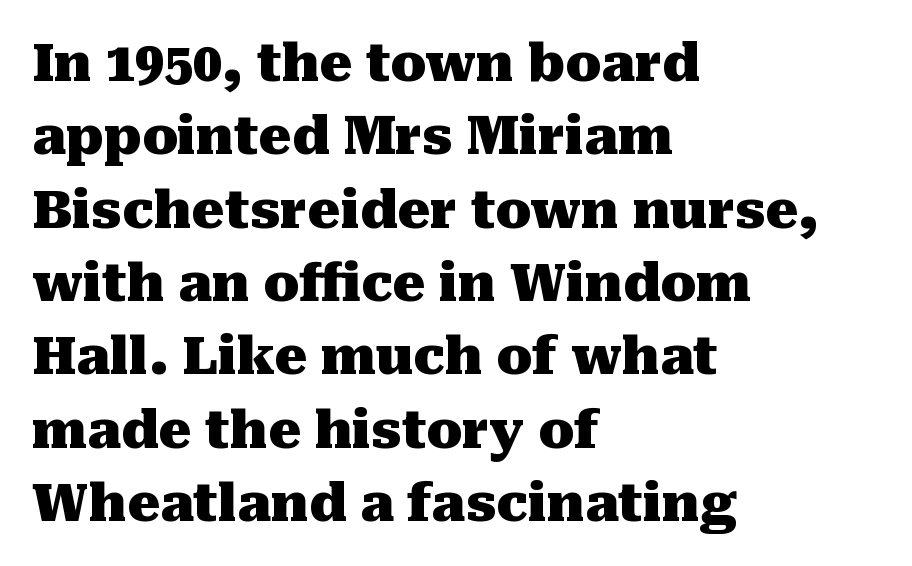
Q: Is the text bold? A: Yes.
Q: Is the text italic (slanted)? A: No, it is upright.
Q: Is the typeface a serif or a sans-serif typeface? A: Serif.
Q: Is the text underlined? A: No.
Q: How is the paragraph aligned? A: Left-aligned.
Q: Is the spacing between letters normal or unusually wide? A: Normal.
Q: Is the spacing between lines tight, normal or loose? A: Normal.
Q: Width (condensed, normal, or wide)? A: Normal.
Q: Stroke contrast? A: Medium.
Q: x-height? A: Medium.
Q: Monospaced? A: No.
